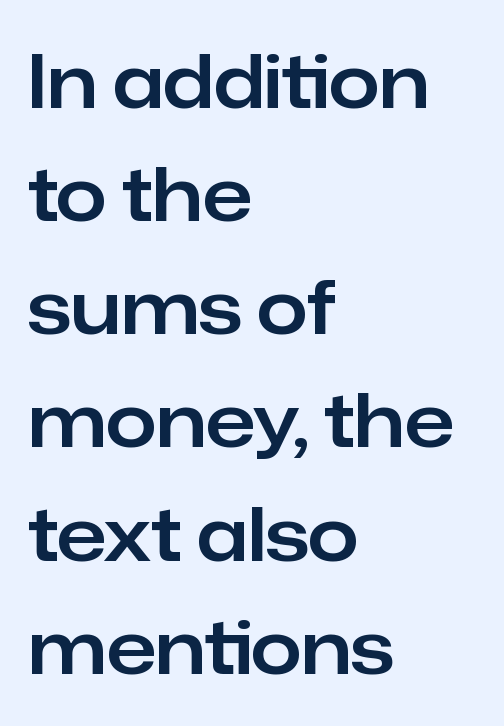
The image shows 73 px sans-serif type, upright; set left-aligned, normal line spacing (1.55x), normal letter spacing, not underlined; low stroke contrast and a medium x-height.
